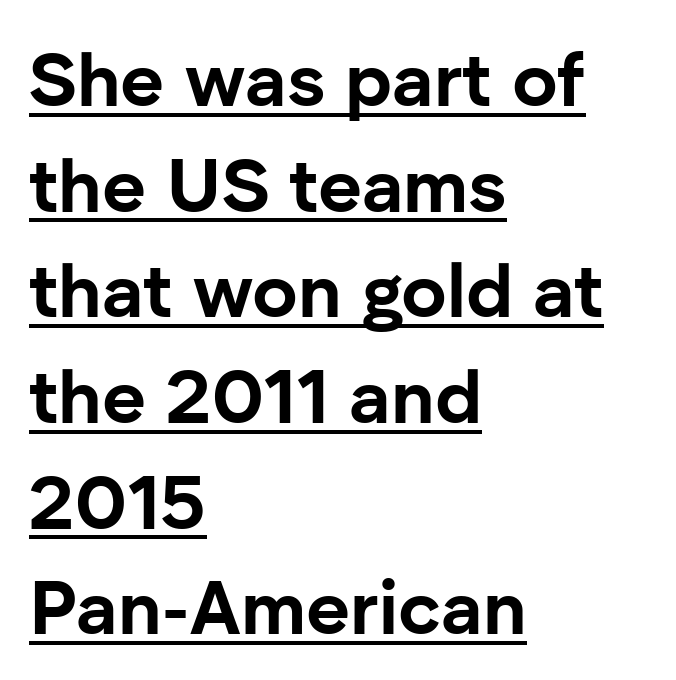
{"serif": "no", "italic": "no", "bold": "yes", "weight": "bold", "width": "normal", "stroke_contrast": "low", "x_height": "medium", "monospaced": "no", "underline": "yes", "align": "left", "line_spacing": "normal", "line_spacing_ratio": 1.39, "letter_spacing": "normal", "letter_spacing_em": 0.0, "glyph_px": 76}
